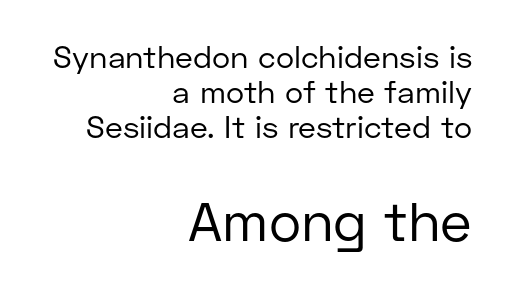
Q: Is the text bold? A: No.
Q: Is the text italic (slanted)? A: No, it is upright.
Q: Is the typeface a serif or a sans-serif typeface? A: Sans-serif.
Q: Is the text underlined? A: No.
Q: How is the paragraph aligned? A: Right-aligned.
Q: Is the spacing between letters normal or unusually wide? A: Normal.
Q: Is the spacing between lines tight, normal or loose? A: Tight.
Q: Which block of text is set in a larger size, the first (top) or the second (bottom)? A: The second (bottom) one.
Q: Width (condensed, normal, or wide)? A: Normal.
Q: Stroke contrast? A: Low.
Q: x-height? A: Medium.
Q: Monospaced? A: No.
